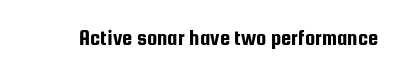
Each word holds together tightly as a unit, with standard inter-letter gaps. Posture: upright roman. The specimen omits any rule beneath the text block's lines.
